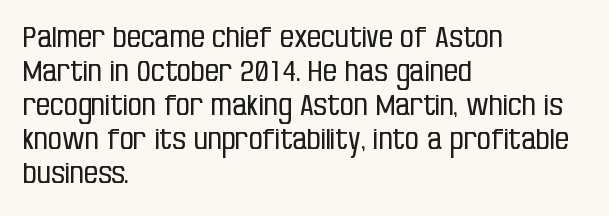
{"serif": "no", "italic": "no", "bold": "no", "weight": "regular", "width": "condensed", "stroke_contrast": "low", "x_height": "large", "monospaced": "no", "underline": "no", "align": "left", "line_spacing_ratio": 1.21, "letter_spacing": "normal", "letter_spacing_em": 0.0, "glyph_px": 28}
